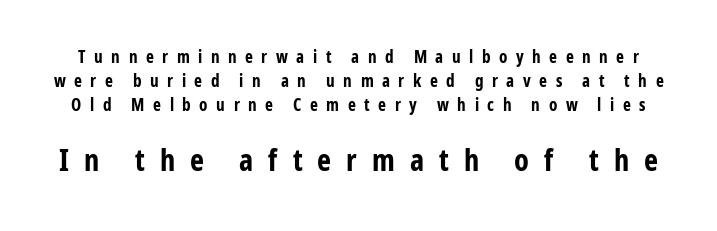
{"serif": "no", "italic": "no", "bold": "yes", "weight": "bold", "width": "condensed", "stroke_contrast": "low", "x_height": "medium", "monospaced": "no", "underline": "no", "line_spacing": "normal", "line_spacing_ratio": 1.41, "letter_spacing": "wide", "letter_spacing_em": 0.5, "larger_block": "second", "size_ratio": 1.76, "glyph_px": 30}
